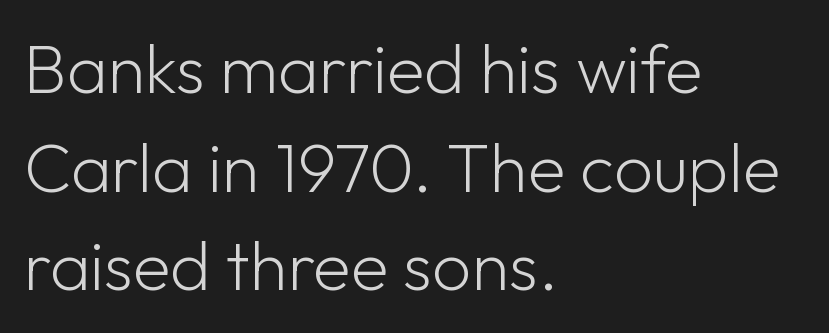
{"serif": "no", "italic": "no", "bold": "no", "weight": "light", "width": "normal", "stroke_contrast": "low", "x_height": "medium", "monospaced": "no", "underline": "no", "align": "left", "line_spacing": "normal", "line_spacing_ratio": 1.43, "letter_spacing": "normal", "letter_spacing_em": 0.0, "glyph_px": 69}
